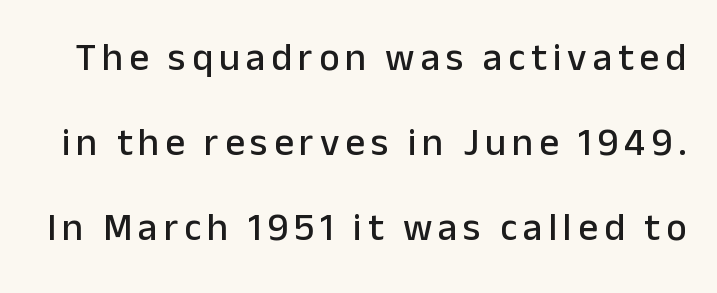
Q: Is the text italic (slanted)? A: No, it is upright.
Q: Is the typeface a serif or a sans-serif typeface? A: Sans-serif.
Q: Is the text underlined? A: No.
Q: Is the spacing between lines tight, normal or loose? A: Loose.
Q: Width (condensed, normal, or wide)? A: Normal.
Q: Stroke contrast? A: Low.
Q: x-height? A: Medium.
Q: Monospaced? A: No.
